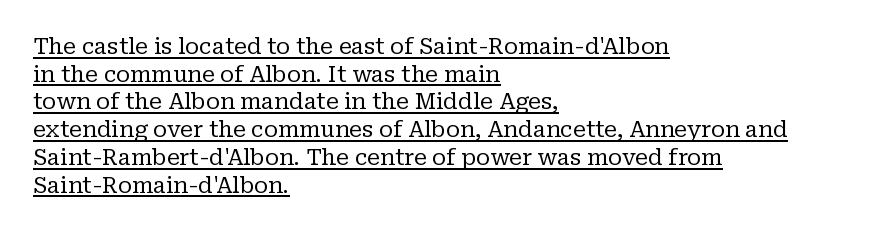
Notice how the passage keeps a crisp vertical edge on the left only. Rendered with straight, roman letterforms. Students, observe the line beneath the letters — that is underlining. In terms of leading, this rendering sits right in the middle. Stroke mass is kept to a normal reading level or below.
